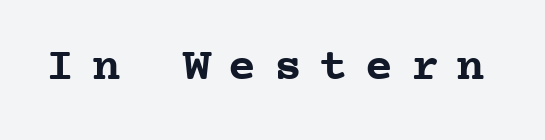
{"serif": "yes", "italic": "no", "bold": "yes", "weight": "semibold", "width": "normal", "stroke_contrast": "low", "x_height": "medium", "monospaced": "yes", "underline": "no", "letter_spacing": "wide", "letter_spacing_em": 0.37, "glyph_px": 47}
